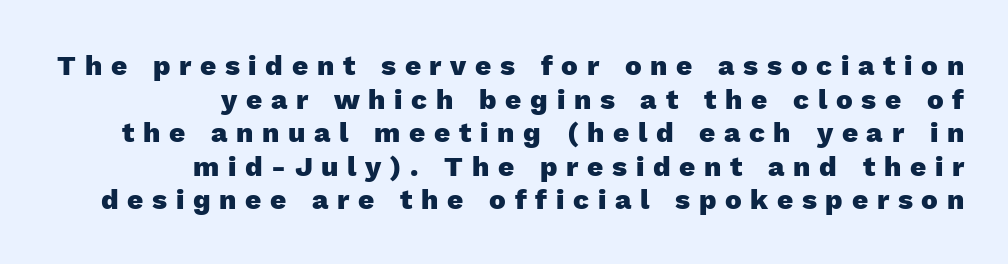
{"serif": "no", "italic": "no", "bold": "yes", "weight": "heavy", "width": "normal", "x_height": "medium", "monospaced": "no", "underline": "no", "align": "right", "line_spacing_ratio": 1.2, "letter_spacing": "wide", "letter_spacing_em": 0.31, "glyph_px": 28}
